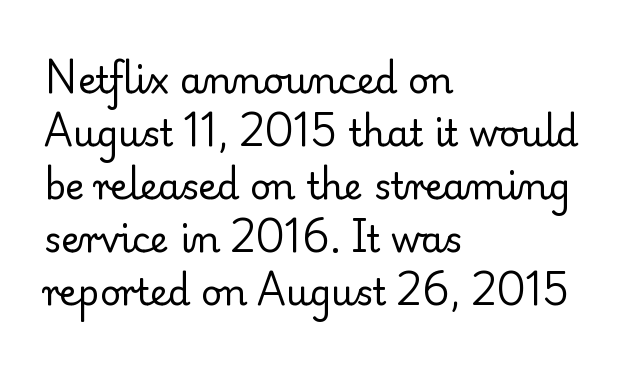
Q: Is the text bold? A: No.
Q: Is the text italic (slanted)? A: No, it is upright.
Q: Is the typeface a serif or a sans-serif typeface? A: Serif.
Q: Is the text underlined? A: No.
Q: How is the paragraph aligned? A: Left-aligned.
Q: Is the spacing between letters normal or unusually wide? A: Normal.
Q: Is the spacing between lines tight, normal or loose? A: Normal.
Q: Width (condensed, normal, or wide)? A: Normal.
Q: Stroke contrast? A: Low.
Q: x-height? A: Small.
Q: Monospaced? A: No.
